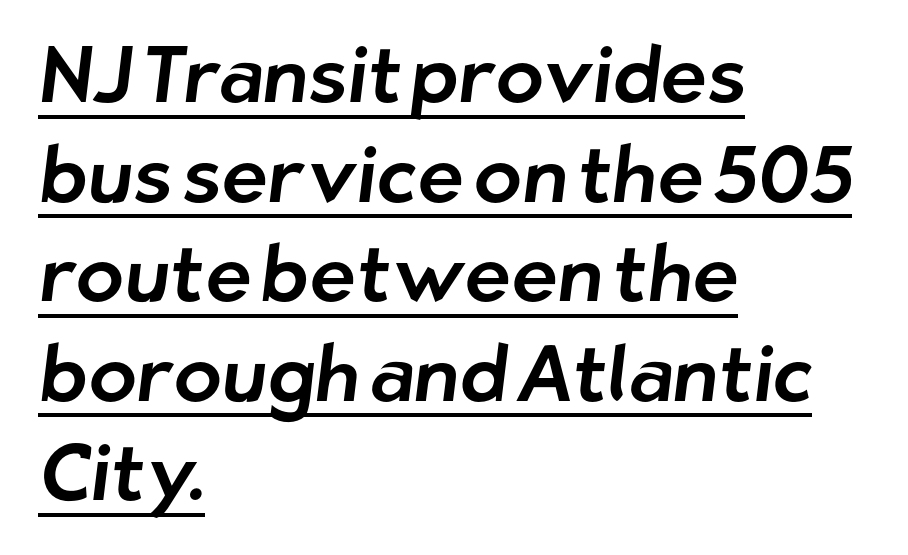
Q: Is the typeface a serif or a sans-serif typeface? A: Sans-serif.
Q: Is the text underlined? A: Yes.
Q: How is the paragraph aligned? A: Left-aligned.
Q: Is the spacing between letters normal or unusually wide? A: Normal.
Q: Is the spacing between lines tight, normal or loose? A: Normal.
Q: Width (condensed, normal, or wide)? A: Normal.
Q: Stroke contrast? A: Low.
Q: x-height? A: Medium.
Q: Monospaced? A: No.
